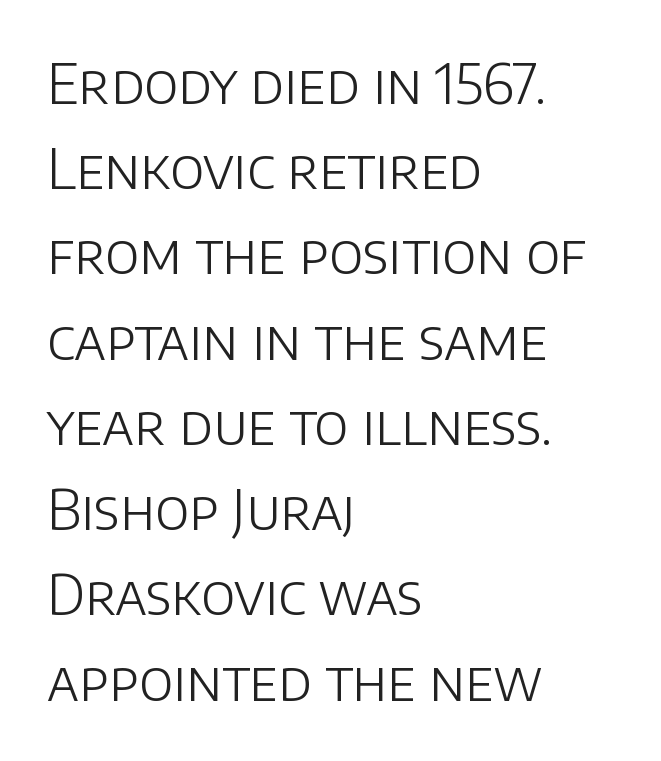
The passage shown is typed in a proportional face where columns would drift. Leftover space on each line is placed entirely after the last word. The vertical gap from one line to the next is medium. No letter is thick-stroked: the sample isn't bold. Examine the stroke ends and you'll find no serifs.
